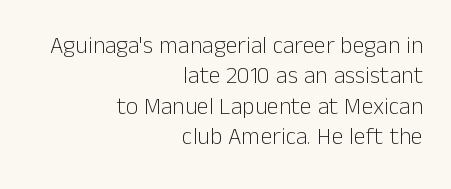
Q: Is the text bold? A: No.
Q: Is the text italic (slanted)? A: No, it is upright.
Q: Is the text underlined? A: No.
Q: How is the paragraph aligned? A: Right-aligned.
Q: Is the spacing between letters normal or unusually wide? A: Normal.
Q: Is the spacing between lines tight, normal or loose? A: Normal.
